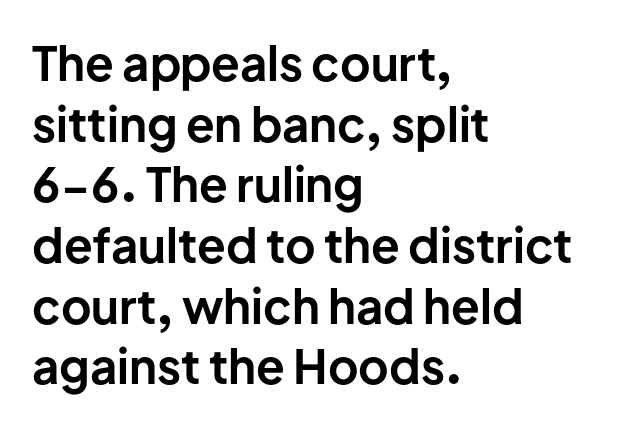
Q: Is the text bold? A: Yes.
Q: Is the text italic (slanted)? A: No, it is upright.
Q: Is the typeface a serif or a sans-serif typeface? A: Sans-serif.
Q: Is the text underlined? A: No.
Q: How is the paragraph aligned? A: Left-aligned.
Q: Is the spacing between letters normal or unusually wide? A: Normal.
Q: Is the spacing between lines tight, normal or loose? A: Normal.
Q: Width (condensed, normal, or wide)? A: Normal.
Q: Stroke contrast? A: Low.
Q: x-height? A: Medium.
Q: Monospaced? A: No.
